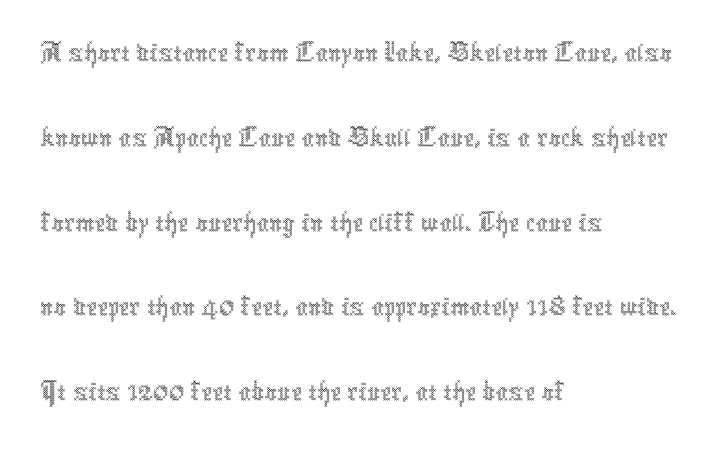
The face used here is proportionally spaced, like ordinary book or web type. Leftover space on each line is placed entirely after the last word. These lines keep a tight, regular rhythm from letter to letter. This is the regular roman posture of the typeface. Lines of text with bare space underneath.
